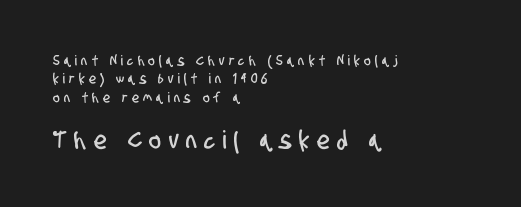
The image shows 25 px text type; set left-aligned, normal line spacing (1.32x), unusually wide letter spacing (+0.31 em), not underlined; the second (bottom) block is 1.79x larger.
